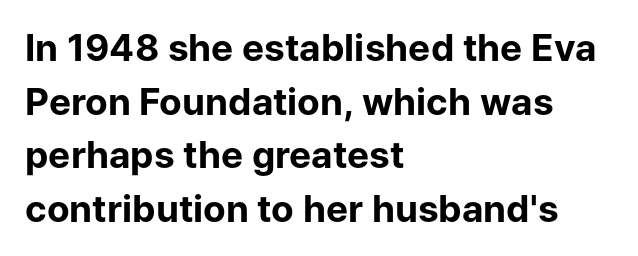
You can tell from the bare stems that sans-serif type was used. Italic: no, the glyphs are upright roman. A dark, heavy texture on the line: the type is bold. Think of a printed novel: that variable character pitch is what you see here. Notice how the passage keeps a crisp vertical edge on the left only. Honestly, the letter spacing is just normal — you wouldn't notice it.
